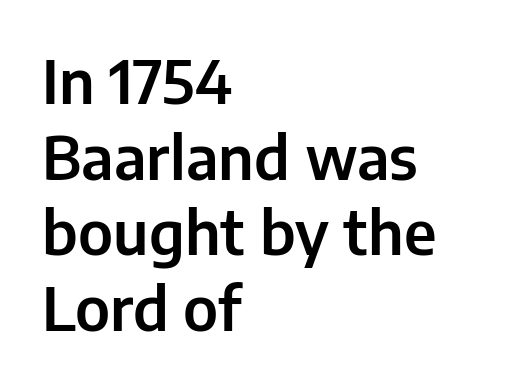
The image shows 60 px sans-serif type, upright; set left-aligned, normal line spacing (1.26x), normal letter spacing, not underlined; low stroke contrast and a medium x-height.
